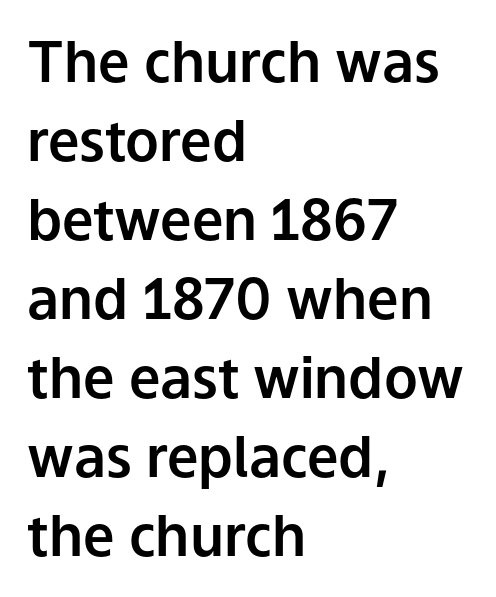
{"serif": "no", "italic": "no", "width": "normal", "stroke_contrast": "low", "x_height": "medium", "monospaced": "no", "underline": "no", "align": "left", "line_spacing": "normal", "line_spacing_ratio": 1.41, "letter_spacing": "normal", "letter_spacing_em": 0.0, "glyph_px": 56}
